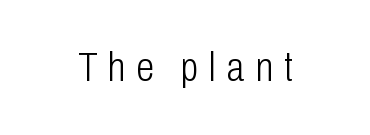
The image shows 41 px light, condensed sans-serif type, upright; set unusually wide letter spacing (+0.26 em), not underlined; low stroke contrast and a medium x-height.
